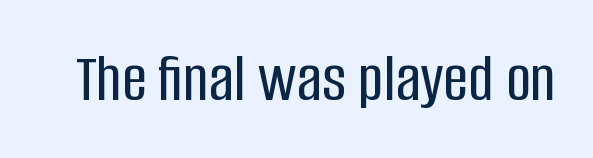
Q: Is the text italic (slanted)? A: No, it is upright.
Q: Is the typeface a serif or a sans-serif typeface? A: Sans-serif.
Q: Is the text underlined? A: No.
Q: Is the spacing between letters normal or unusually wide? A: Normal.
Q: Width (condensed, normal, or wide)? A: Condensed.
Q: Stroke contrast? A: Low.
Q: x-height? A: Large.
Q: Monospaced? A: No.
